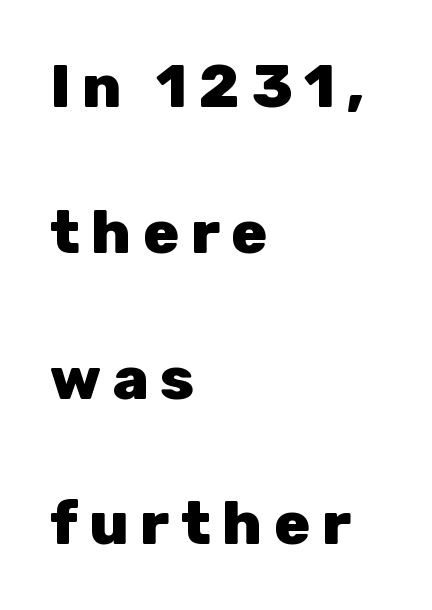
{"serif": "no", "italic": "no", "bold": "yes", "weight": "heavy", "width": "normal", "stroke_contrast": "low", "x_height": "medium", "monospaced": "no", "underline": "no", "align": "left", "line_spacing": "loose", "line_spacing_ratio": 2.43, "glyph_px": 60}
